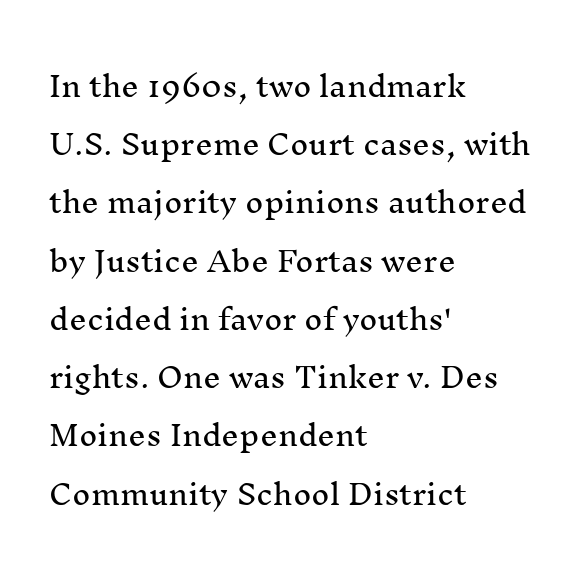
The passage shown is typeset with a serif family. Quick note: underline off. The passage shown is typed in a proportional face where columns would drift. A roman cut, with each character standing at attention. This block would shrink considerably if given ordinary leading; it's expanded now. The rendering anchors every line to the left-hand side.
